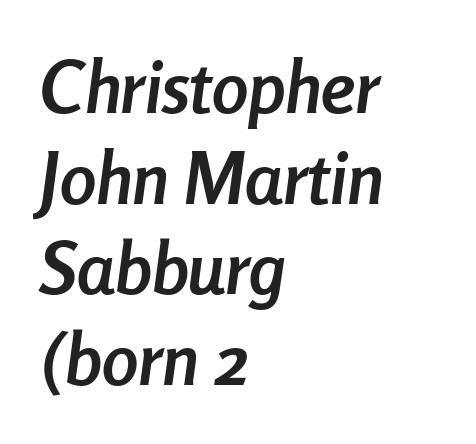
The image shows 73 px semibold, condensed type, italic (leaning right); set left-aligned, line spacing 1.24x, normal letter spacing, not underlined; low stroke contrast and a medium x-height.
